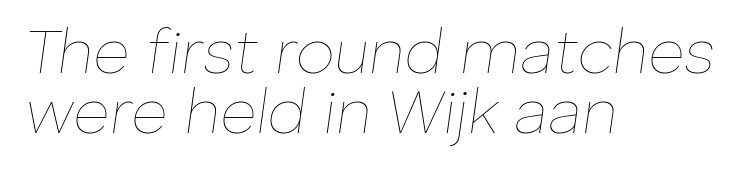
Q: Is the text bold? A: No.
Q: Is the text italic (slanted)? A: Yes, it leans right by about 8 degrees.
Q: Is the text underlined? A: No.
Q: How is the paragraph aligned? A: Left-aligned.
Q: Is the spacing between letters normal or unusually wide? A: Normal.
Q: Is the spacing between lines tight, normal or loose? A: Tight.
Q: Width (condensed, normal, or wide)? A: Normal.
Q: Stroke contrast? A: Low.
Q: x-height? A: Medium.
Q: Monospaced? A: No.
